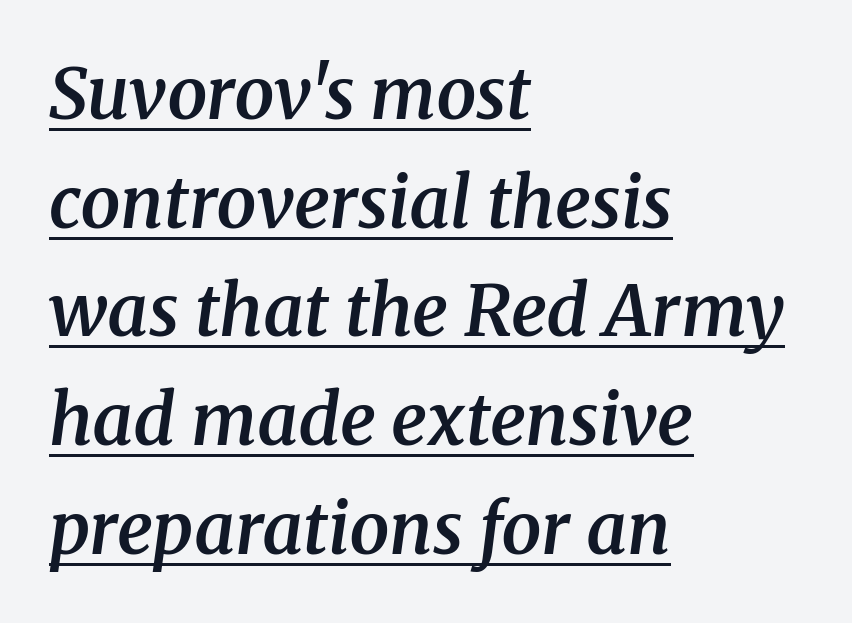
{"serif": "yes", "italic": "yes", "lean": "right", "slant_degrees": 8, "bold": "semi", "weight": "semibold", "width": "normal", "stroke_contrast": "medium", "x_height": "medium", "monospaced": "no", "underline": "yes", "align": "left", "line_spacing": "normal", "line_spacing_ratio": 1.53, "letter_spacing": "normal", "letter_spacing_em": 0.0, "glyph_px": 71}
